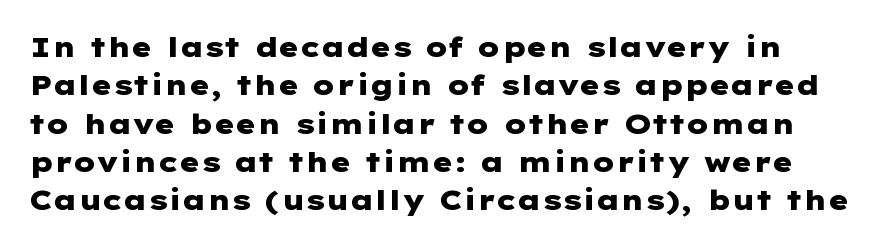
Q: Is the text bold? A: Yes.
Q: Is the text italic (slanted)? A: No, it is upright.
Q: Is the typeface a serif or a sans-serif typeface? A: Sans-serif.
Q: Is the text underlined? A: No.
Q: Is the spacing between letters normal or unusually wide? A: Normal.
Q: Is the spacing between lines tight, normal or loose? A: Normal.
Q: Width (condensed, normal, or wide)? A: Wide.
Q: Stroke contrast? A: Low.
Q: x-height? A: Medium.
